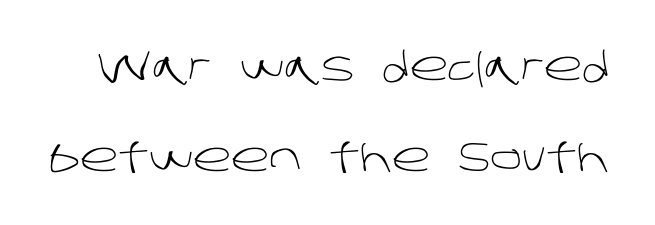
Compared with a typical body face, this is equally light or lighter still. Honestly, the letter spacing is just normal — you wouldn't notice it. Is this a fixed-width face? No — the glyphs have proportional, varying widths. Quick note: underline off. Compared with typical paragraphs, the rows here are farther apart. Nothing sits at the stroke ends, so this counts as sans-serif.
